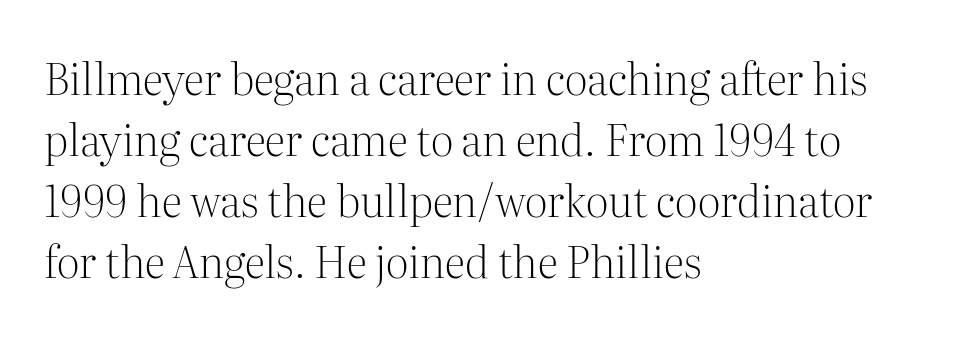
Q: Is the text bold? A: No.
Q: Is the text italic (slanted)? A: No, it is upright.
Q: Is the typeface a serif or a sans-serif typeface? A: Serif.
Q: Is the text underlined? A: No.
Q: How is the paragraph aligned? A: Left-aligned.
Q: Is the spacing between letters normal or unusually wide? A: Normal.
Q: Is the spacing between lines tight, normal or loose? A: Normal.
Q: Width (condensed, normal, or wide)? A: Normal.
Q: Stroke contrast? A: Medium.
Q: x-height? A: Medium.
Q: Monospaced? A: No.
